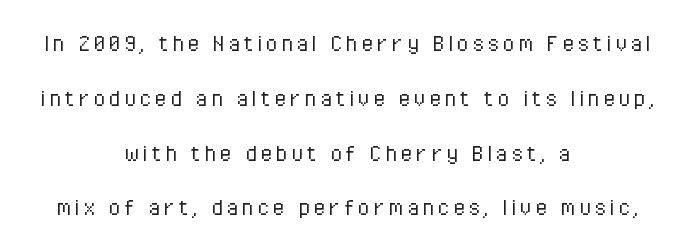
Q: Is the text bold? A: No.
Q: Is the text italic (slanted)? A: No, it is upright.
Q: Is the text underlined? A: No.
Q: How is the paragraph aligned? A: Centered.
Q: Is the spacing between lines tight, normal or loose? A: Loose.
